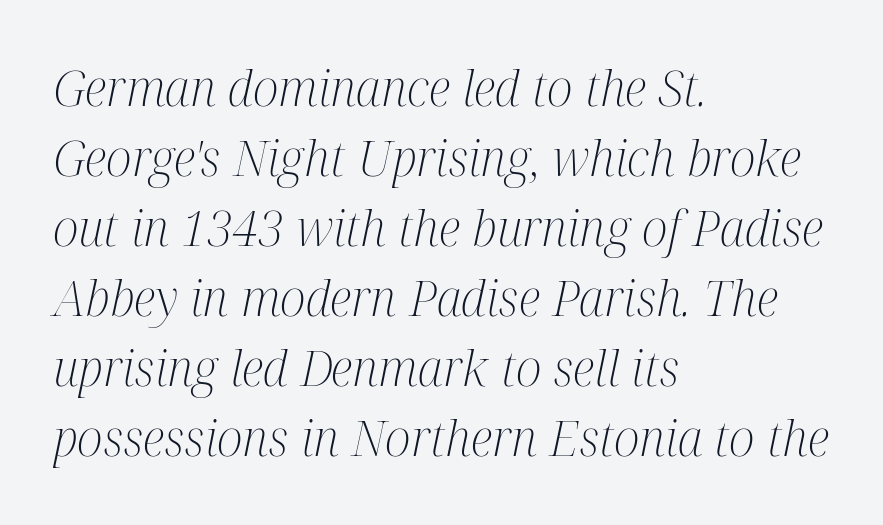
Emphasis-style slanted type is in use. The ragged edge is on the right, which tells us the setting is flush left. In terms of leading, this rendering sits right in the middle. On a weight scale, this lands at 450 or below.
